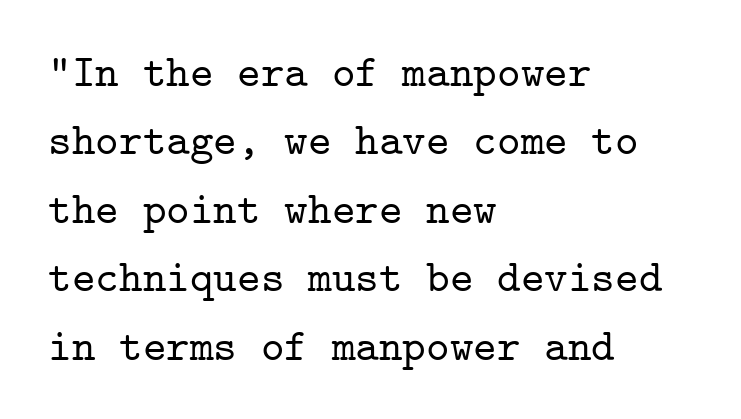
Q: Is the text italic (slanted)? A: No, it is upright.
Q: Is the typeface a serif or a sans-serif typeface? A: Serif.
Q: Is the text underlined? A: No.
Q: How is the paragraph aligned? A: Left-aligned.
Q: Is the spacing between letters normal or unusually wide? A: Normal.
Q: Is the spacing between lines tight, normal or loose? A: Normal.
Q: Width (condensed, normal, or wide)? A: Normal.
Q: Stroke contrast? A: Low.
Q: x-height? A: Medium.
Q: Monospaced? A: Yes.
